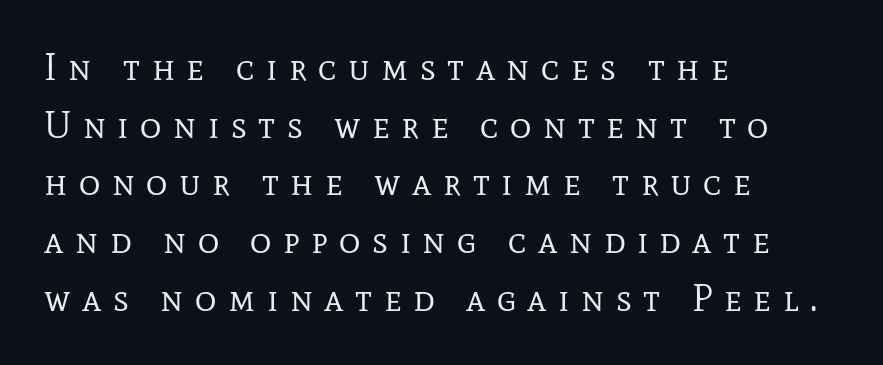
Character widths vary here, with narrow letters taking less room than wide ones. The passage shown has open, widely tracked lettering throughout. Vertically, the passage feels balanced, rows spaced as you'd expect. The face looks like a standard text weight, possibly lighter.
